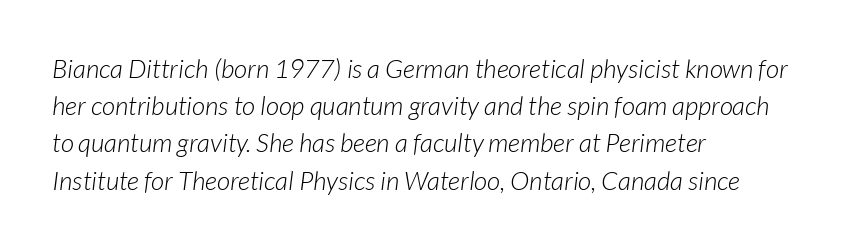
Vertically, the passage feels balanced, rows spaced as you'd expect. The strokes carry an ordinary text weight at most. Descenders hang freely into open space. The letterforms sit shoulder to shoulder at normal distance. Horizontal alignment here is leftward, the default for most running prose. The whole block is typeset with a tilt.
